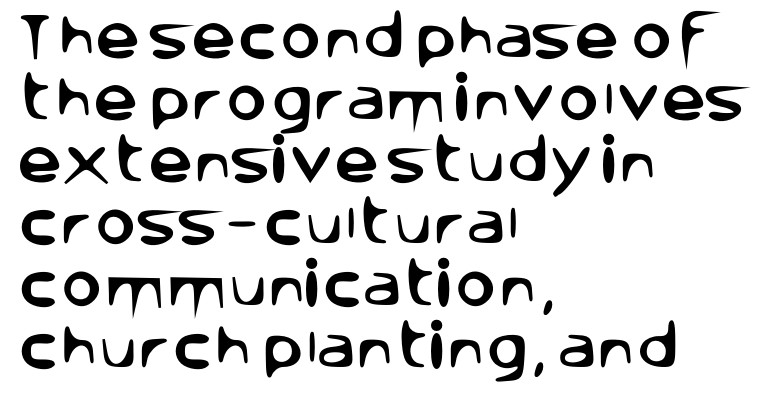
{"serif": "no", "italic": "no", "width": "normal", "stroke_contrast": "low", "x_height": "large", "monospaced": "no", "underline": "no", "align": "left", "line_spacing_ratio": 1.24, "letter_spacing": "normal", "letter_spacing_em": 0.0, "glyph_px": 50}
